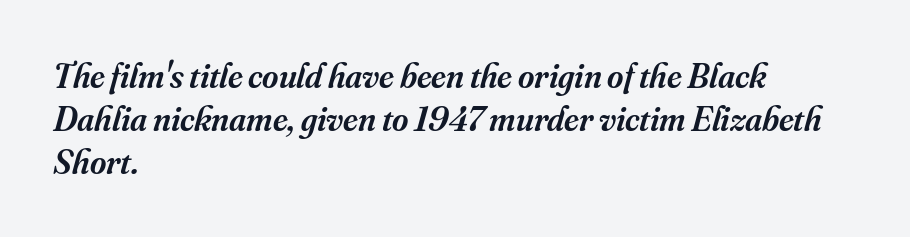
These lines stack with their left ends in a neat column. Classification — serif. Spacing verdict: proportional, widths tailored to each character. Emphasis by weight is partial: semibold. Each row of text sits above clean, open space.
